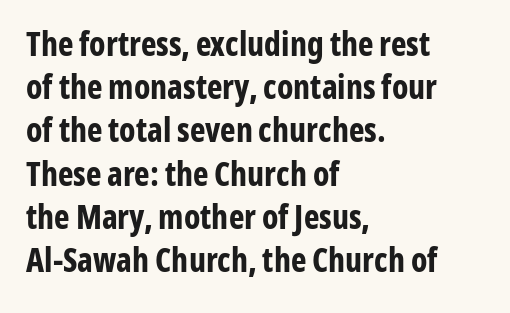
The image shows 33 px bold, condensed sans-serif type, upright; set left-aligned, normal line spacing (1.31x), normal letter spacing, not underlined; low stroke contrast and a medium x-height.
